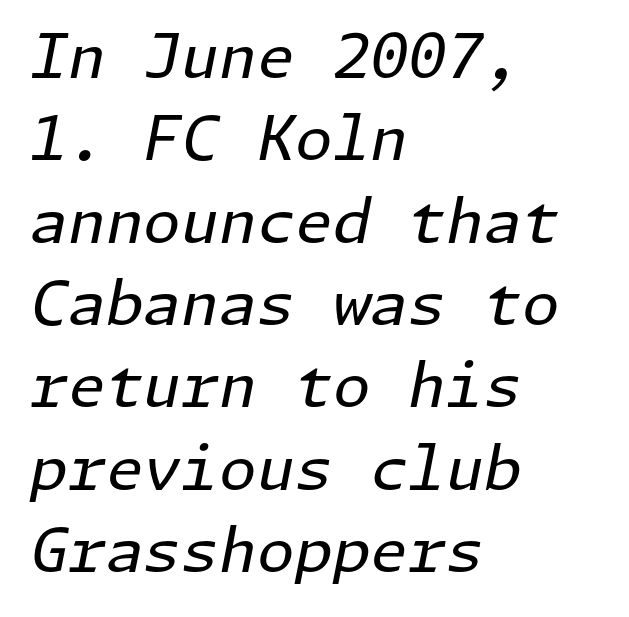
A normal amount of white space separates one row of letters from the next. This sample is left-justified, so line endings fall wherever the words run out. Underline: absent. Rendered with sloped, italic letterforms.
